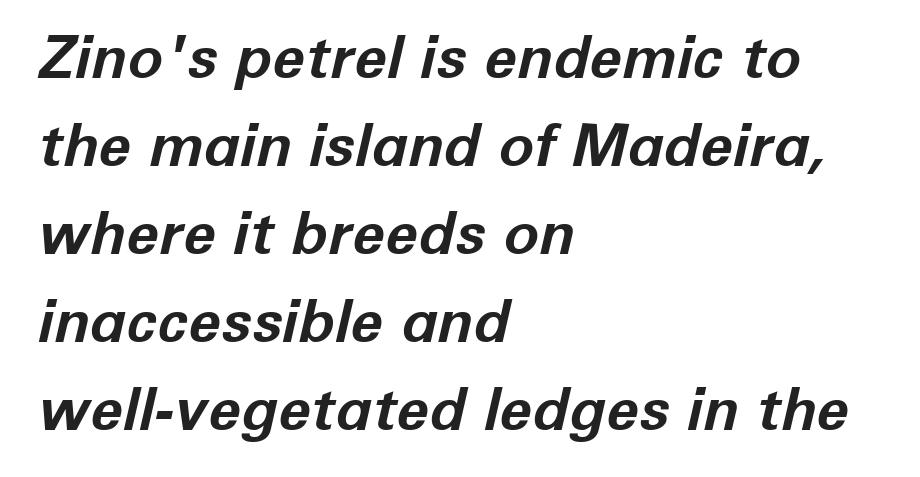
The tracking reads as untouched default to a designer's eye. Slanted lettering throughout. Is there much room between lines? A standard amount, neither cramped nor airy. A typesetter would call this proportional, since set widths differ per character. Words float on clear page, feet unadorned.
